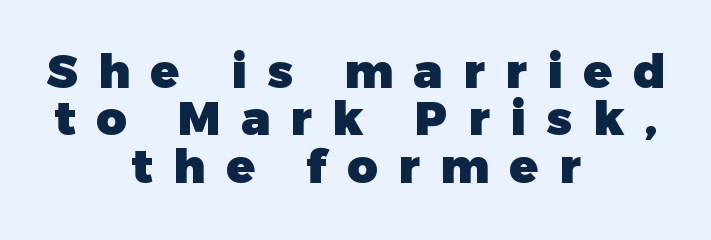
{"serif": "no", "italic": "no", "bold": "yes", "weight": "heavy", "width": "normal", "stroke_contrast": "low", "x_height": "medium", "monospaced": "no", "underline": "no", "align": "center", "line_spacing": "tight", "line_spacing_ratio": 1.01, "letter_spacing": "wide", "letter_spacing_em": 0.44, "glyph_px": 47}
